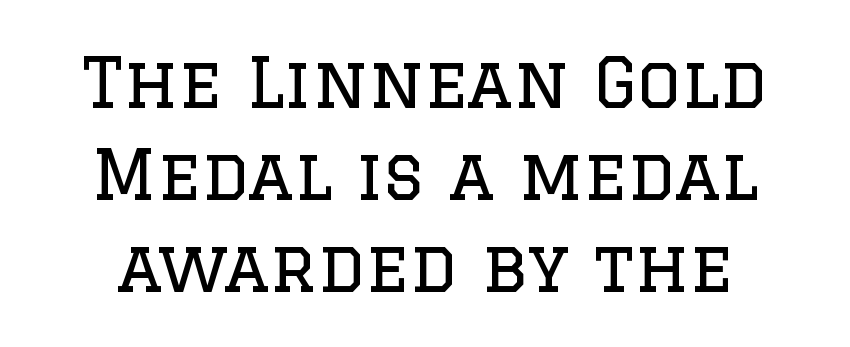
The specimen omits any rule beneath the text block's lines. The font's upright variant was chosen for this text. Summary of vertical rhythm: regular, with standard interline spacing. Do the characters align in a grid? No, the font is proportional. The font family rendered here belongs to the serif group. The strokes are not fattened; the text isn't bold.
